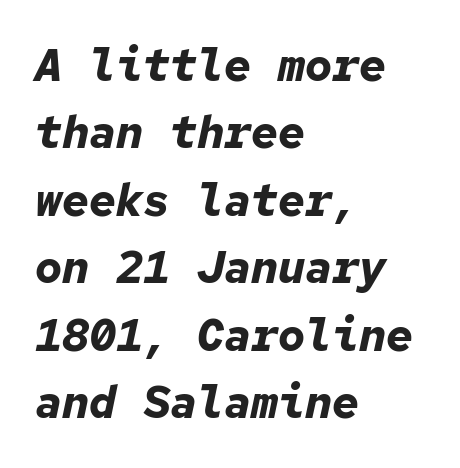
The passage shown stacks its lines at a standard gap. As a designer I'd log this as weight 700, bold. How are the letters spaced? Ordinarily, with no added tracking. The passage shown is not underscored anywhere. A typesetter would call this monospace, since all characters share one set width.
